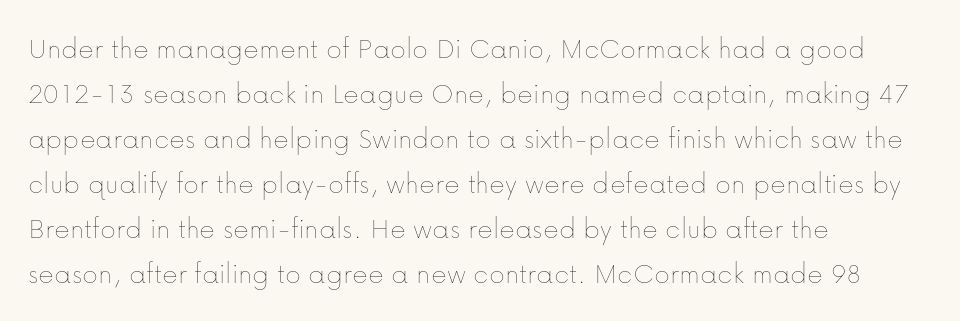
Q: Is the text bold? A: No.
Q: Is the text italic (slanted)? A: No, it is upright.
Q: Is the text underlined? A: No.
Q: How is the paragraph aligned? A: Left-aligned.
Q: Is the spacing between letters normal or unusually wide? A: Normal.
Q: Is the spacing between lines tight, normal or loose? A: Normal.
Q: Width (condensed, normal, or wide)? A: Normal.
Q: Stroke contrast? A: Low.
Q: x-height? A: Medium.
Q: Monospaced? A: No.
